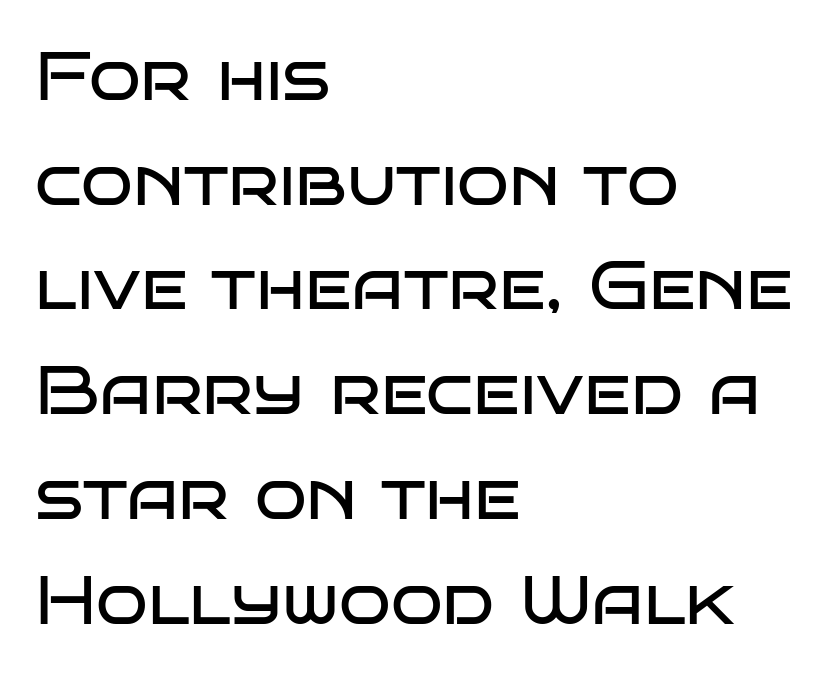
{"serif": "no", "italic": "no", "bold": "no", "weight": "regular", "width": "wide", "stroke_contrast": "low", "x_height": "large", "monospaced": "no", "underline": "no", "align": "left", "line_spacing": "normal", "line_spacing_ratio": 1.54, "letter_spacing": "normal", "letter_spacing_em": 0.0, "glyph_px": 68}
